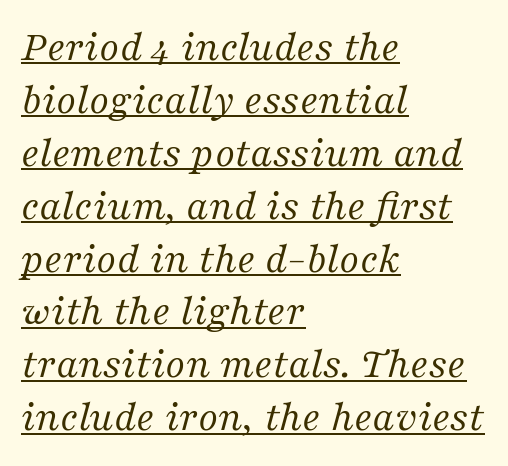
Each word holds together tightly as a unit, with standard inter-letter gaps. Stroke mass is kept to a normal reading level or below. The words here are underlined. The passage shown is typeset with a serif family. Notice how the passage keeps a crisp vertical edge on the left only.
